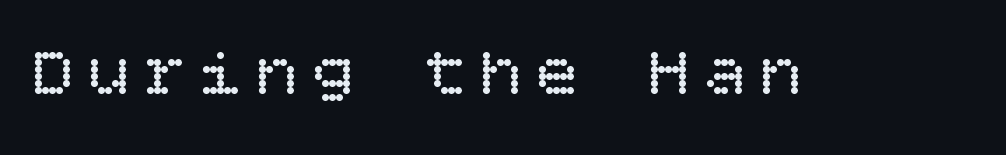
The image shows 70 px regular-weight type, upright; set unusually wide letter spacing (+0.2 em), not underlined; low stroke contrast and a large x-height.
